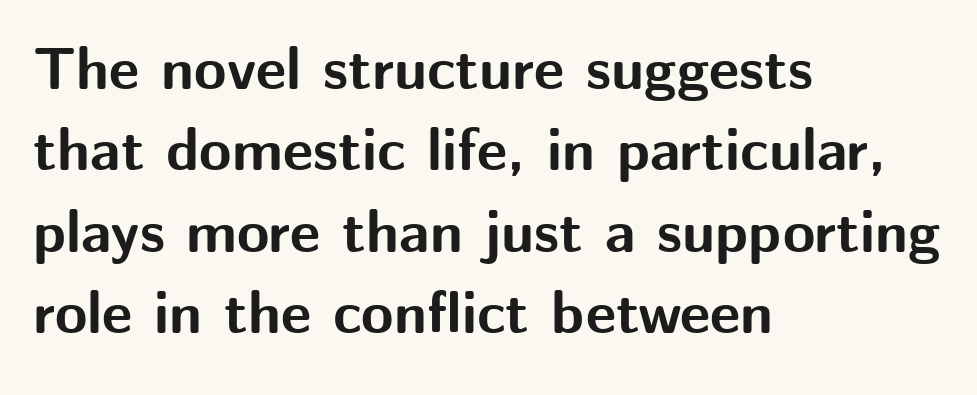
The image shows 59 px bold sans-serif type, upright; set left-aligned, normal line spacing (1.38x), normal letter spacing, not underlined; medium stroke contrast and a medium x-height.
